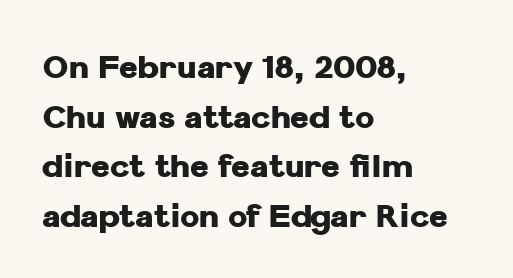
{"serif": "no", "italic": "no", "bold": "yes", "weight": "heavy", "width": "normal", "stroke_contrast": "low", "x_height": "medium", "monospaced": "no", "underline": "no", "align": "left", "line_spacing": "normal", "line_spacing_ratio": 1.55, "letter_spacing": "normal", "letter_spacing_em": 0.0, "glyph_px": 32}
